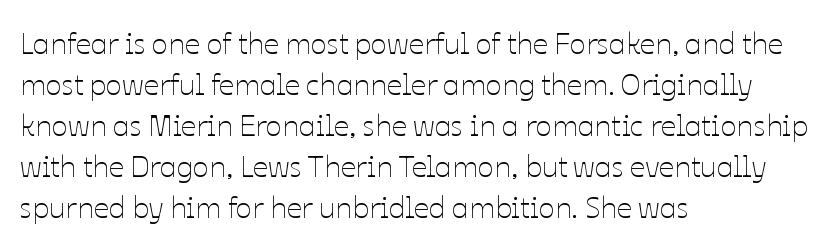
{"italic": "no", "bold": "no", "weight": "thin", "width": "normal", "stroke_contrast": "low", "x_height": "medium", "monospaced": "no", "underline": "no", "align": "left", "line_spacing": "normal", "line_spacing_ratio": 1.37, "letter_spacing": "normal", "letter_spacing_em": 0.0, "glyph_px": 30}
